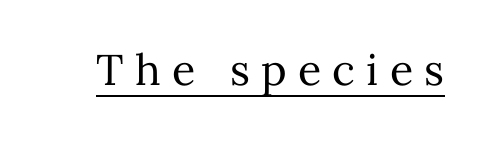
{"italic": "no", "bold": "no", "weight": "regular", "width": "normal", "stroke_contrast": "medium", "x_height": "medium", "monospaced": "no", "underline": "yes", "letter_spacing": "wide", "letter_spacing_em": 0.26, "glyph_px": 43}
